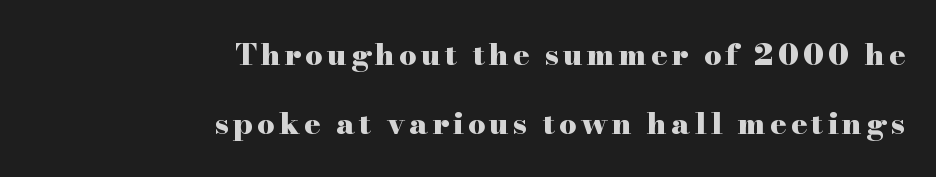
The image shows 30 px heavy, wide serif type, upright; set right-aligned, loose line spacing (2.29x), not underlined; high stroke contrast and a small x-height.
